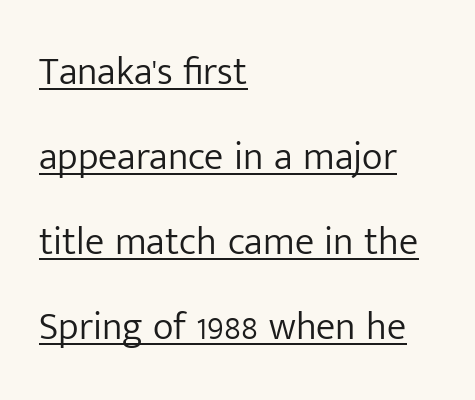
The lines are spread far apart with generous leading. The lettering is marked with a stroke running underneath it. The rag falls on the right side of this text block. Nothing sits at the stroke ends, so this counts as sans-serif.
